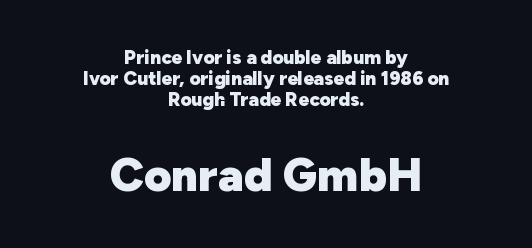
The image shows 47 px heavy sans-serif type, upright; set centered, tight line spacing (1.11x), normal letter spacing, not underlined; the second (bottom) block is 2.47x larger; low stroke contrast and a medium x-height.
